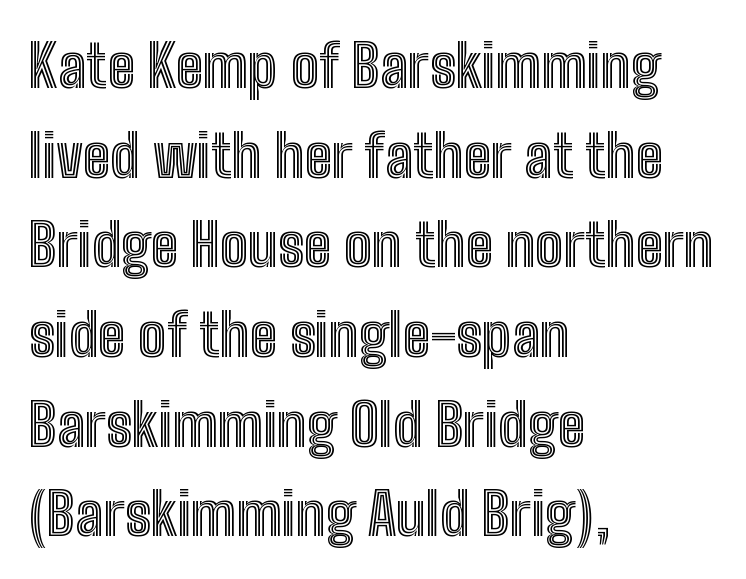
The letters stand straight up with perfectly vertical stems. The rendering keeps characters at their native spacing. A typesetter would call this leading conventional body-copy spacing. Nobody drew a line under any word here.
